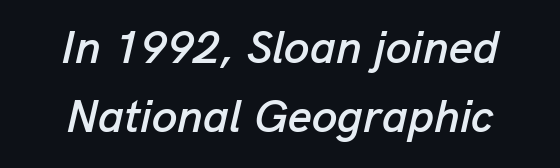
Q: Is the text italic (slanted)? A: Yes, it leans right by about 13 degrees.
Q: Is the text underlined? A: No.
Q: How is the paragraph aligned? A: Centered.
Q: Is the spacing between letters normal or unusually wide? A: Normal.
Q: Is the spacing between lines tight, normal or loose? A: Normal.
Q: Width (condensed, normal, or wide)? A: Normal.
Q: Stroke contrast? A: Low.
Q: x-height? A: Medium.
Q: Monospaced? A: No.
